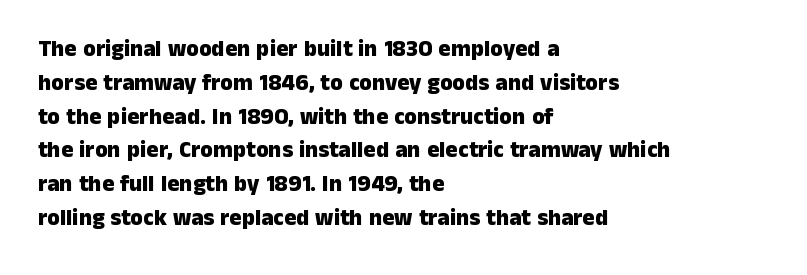
{"italic": "no", "bold": "yes", "underline": "no", "align": "left", "line_spacing": "normal", "line_spacing_ratio": 1.47, "letter_spacing": "normal", "letter_spacing_em": 0.0, "glyph_px": 23}
